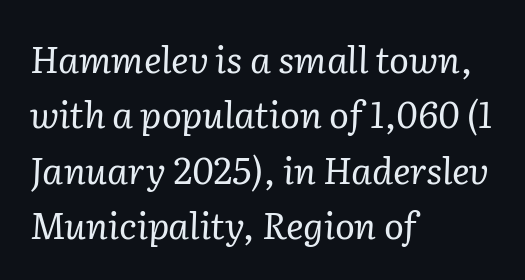
The image shows 37 px regular-weight serif type, italic (leaning right); set left-aligned, normal line spacing (1.5x), normal letter spacing, not underlined; low stroke contrast and a medium x-height.
